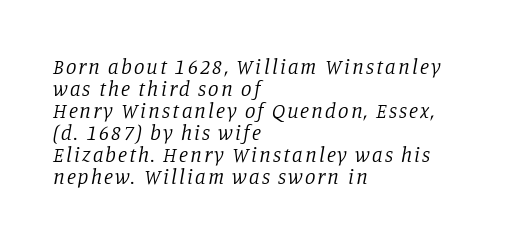
Q: Is the text bold? A: No.
Q: Is the text italic (slanted)? A: Yes, it leans right by about 11 degrees.
Q: Is the text underlined? A: No.
Q: How is the paragraph aligned? A: Left-aligned.
Q: Is the spacing between lines tight, normal or loose? A: Tight.
